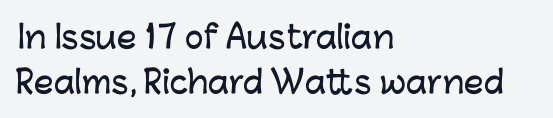
{"serif": "no", "italic": "no", "width": "normal", "stroke_contrast": "low", "x_height": "medium", "monospaced": "no", "underline": "no", "align": "left", "line_spacing": "normal", "line_spacing_ratio": 1.45, "letter_spacing": "normal", "letter_spacing_em": 0.0, "glyph_px": 31}
